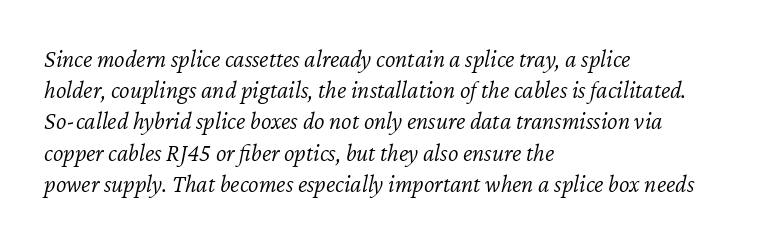
Q: Is the text bold? A: No.
Q: Is the text italic (slanted)? A: Yes, it leans right by about 12 degrees.
Q: Is the text underlined? A: No.
Q: How is the paragraph aligned? A: Left-aligned.
Q: Is the spacing between letters normal or unusually wide? A: Normal.
Q: Is the spacing between lines tight, normal or loose? A: Normal.
